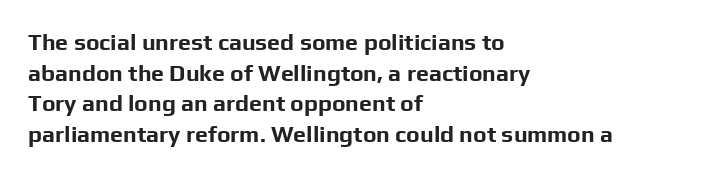
Q: Is the text bold? A: Yes.
Q: Is the text italic (slanted)? A: No, it is upright.
Q: Is the text underlined? A: No.
Q: How is the paragraph aligned? A: Left-aligned.
Q: Is the spacing between letters normal or unusually wide? A: Normal.
Q: Is the spacing between lines tight, normal or loose? A: Normal.
